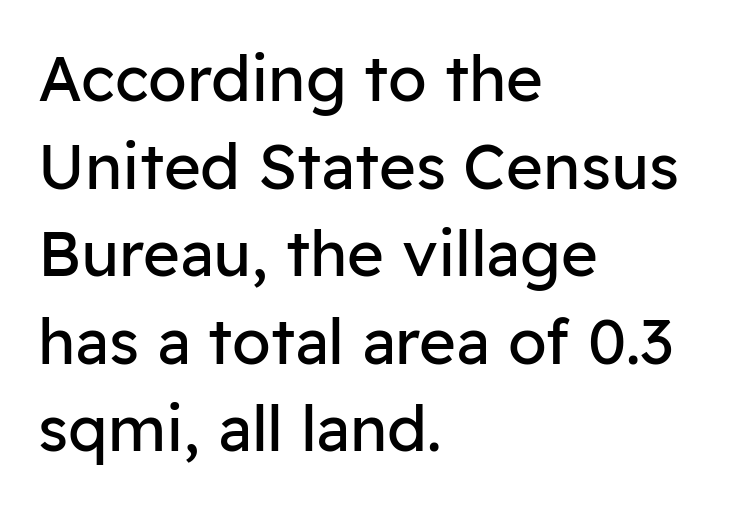
Does the leading feel generous? No, just average. Descenders hang freely into open space. The typography opts for an upright posture over an oblique one. One-word summary of the alignment: left. Character widths vary here, with narrow letters taking less room than wide ones. Words appear dense and cohesive because spacing is normal.
